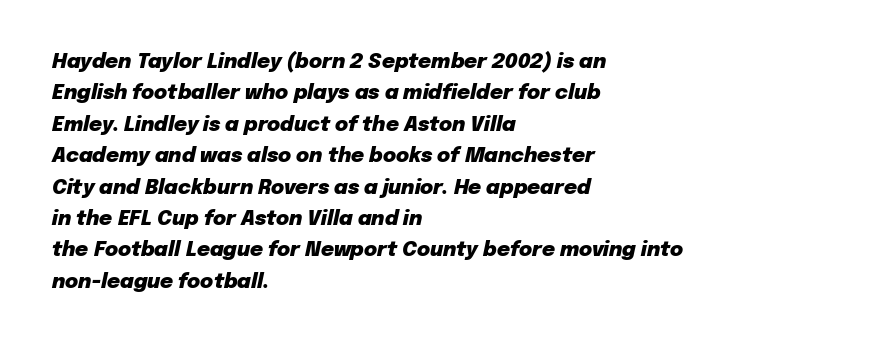
Q: Is the text bold? A: Yes.
Q: Is the text italic (slanted)? A: Yes, it leans right by about 12 degrees.
Q: Is the text underlined? A: No.
Q: How is the paragraph aligned? A: Left-aligned.
Q: Is the spacing between letters normal or unusually wide? A: Normal.
Q: Is the spacing between lines tight, normal or loose? A: Normal.
